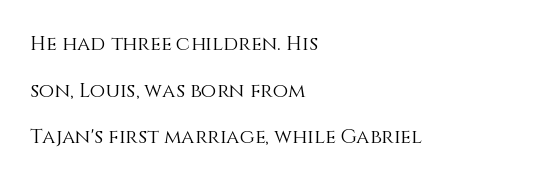
{"italic": "no", "bold": "no", "underline": "no", "align": "left", "line_spacing": "loose", "line_spacing_ratio": 2.33, "letter_spacing": "normal", "letter_spacing_em": 0.0, "glyph_px": 20}
